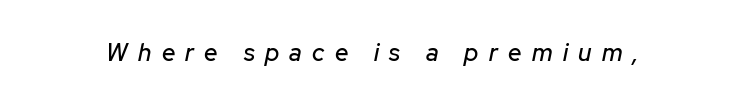
{"italic": "yes", "lean": "right", "slant_degrees": 12, "underline": "no", "letter_spacing": "wide", "letter_spacing_em": 0.43, "glyph_px": 24}
